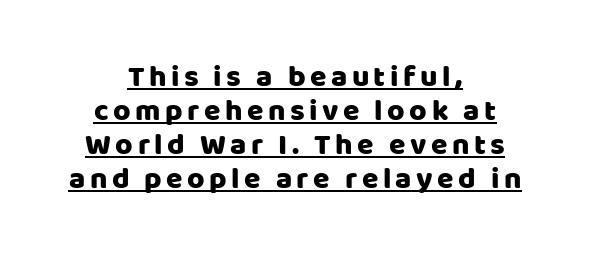
The image shows 30 px sans-serif type, upright; set centered, tight line spacing (1.13x), underlined; low stroke contrast and a large x-height.
